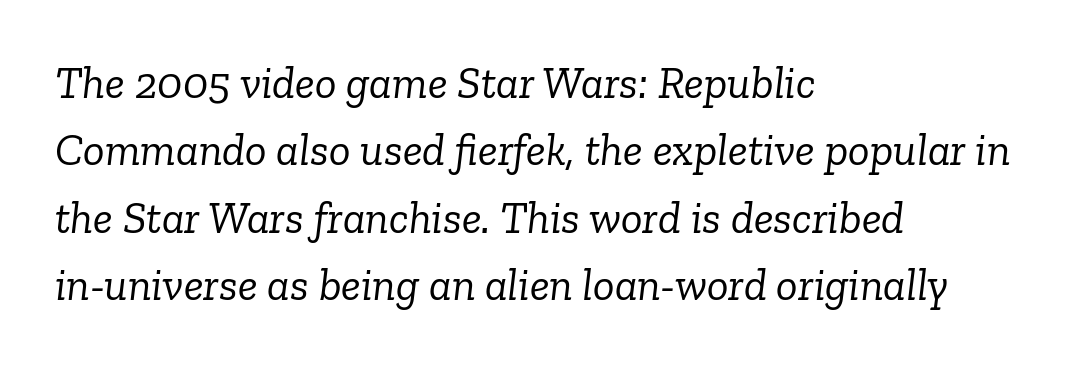
Here the designer chose a conventional face with non-uniform glyph widths. Stems here are at most as thick as an everyday book face. The lines in this sample share a left origin and differ only in where they stop. Letters rest on an invisible, unmarked baseline. No extra tracking has been applied to these lines.
